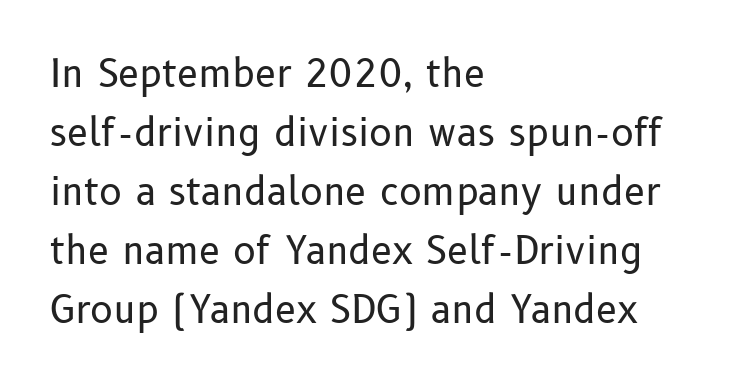
The weight would be labelled regular, book, light, or lighter still. These lines sit exactly where default settings would place them. Characters remain perfectly vertical along every line. The type is set solid horizontally, with unmodified tracking. The typesetter chose a ragged-right arrangement here. Is this a sans? Yes — the strokes have no serifs.
